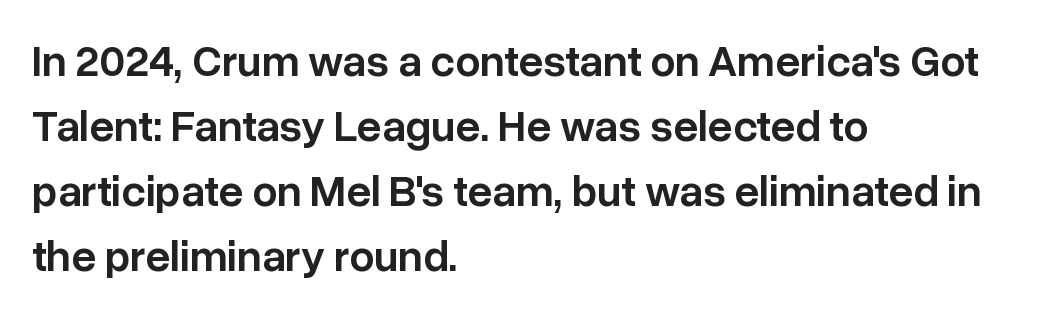
{"serif": "no", "italic": "no", "bold": "semi", "weight": "semibold", "width": "normal", "stroke_contrast": "low", "x_height": "medium", "monospaced": "no", "underline": "no", "align": "left", "line_spacing": "normal", "line_spacing_ratio": 1.48, "letter_spacing": "normal", "letter_spacing_em": 0.0, "glyph_px": 44}
